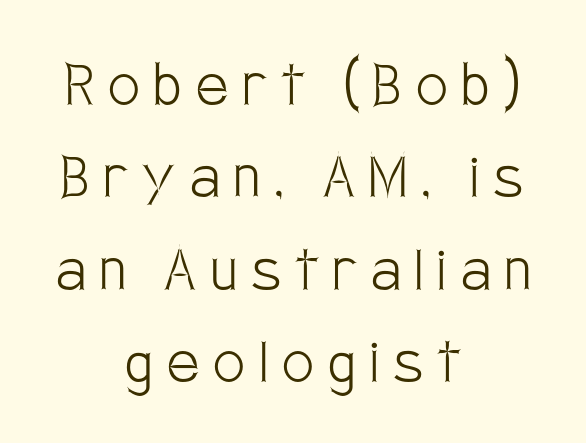
Q: Is the text bold? A: No.
Q: Is the text italic (slanted)? A: No, it is upright.
Q: Is the typeface a serif or a sans-serif typeface? A: Sans-serif.
Q: Is the text underlined? A: No.
Q: How is the paragraph aligned? A: Centered.
Q: Is the spacing between letters normal or unusually wide? A: Unusually wide.
Q: Is the spacing between lines tight, normal or loose? A: Normal.
Q: Width (condensed, normal, or wide)? A: Condensed.
Q: Stroke contrast? A: Low.
Q: x-height? A: Large.
Q: Monospaced? A: No.
